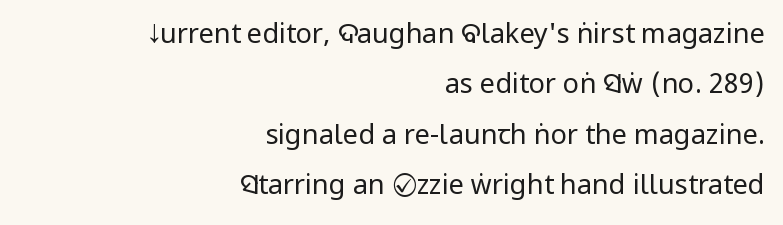
The image shows 27 px text type, upright; set right-aligned, line spacing 1.87x, normal letter spacing, not underlined.
